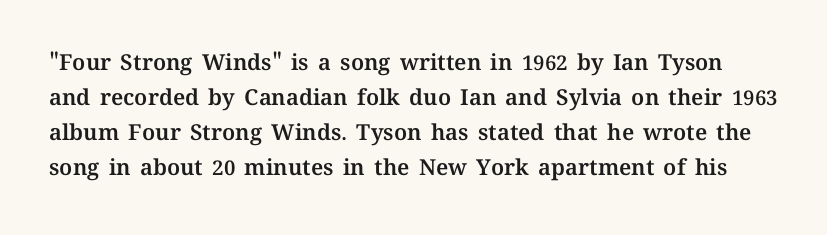
Q: Is the text italic (slanted)? A: No, it is upright.
Q: Is the text underlined? A: No.
Q: Is the spacing between letters normal or unusually wide? A: Normal.
Q: Is the spacing between lines tight, normal or loose? A: Normal.
